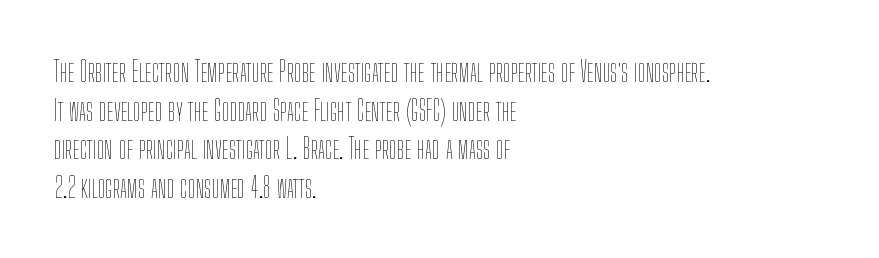
The image shows 28 px thin, condensed type, upright; set left-aligned, normal line spacing (1.38x), normal letter spacing, not underlined; low stroke contrast and a medium x-height.
